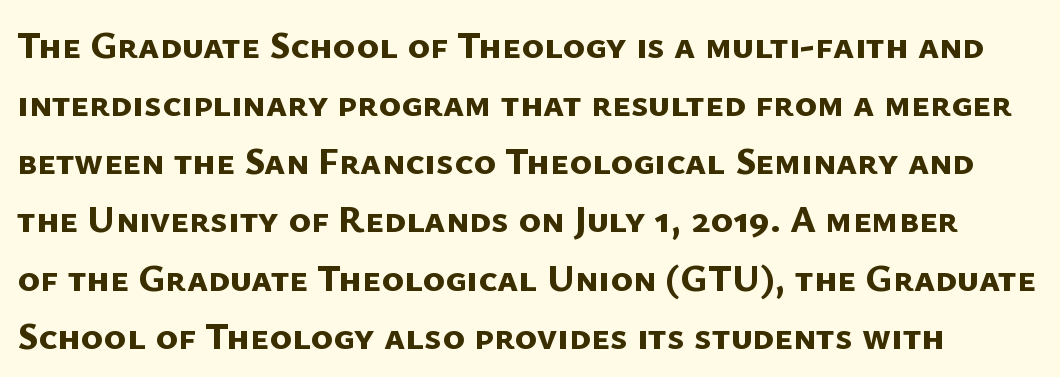
Q: Is the text bold? A: Yes.
Q: Is the typeface a serif or a sans-serif typeface? A: Sans-serif.
Q: Is the text underlined? A: No.
Q: Is the spacing between letters normal or unusually wide? A: Normal.
Q: Is the spacing between lines tight, normal or loose? A: Normal.
Q: Width (condensed, normal, or wide)? A: Normal.
Q: Stroke contrast? A: Low.
Q: x-height? A: Medium.
Q: Monospaced? A: No.
